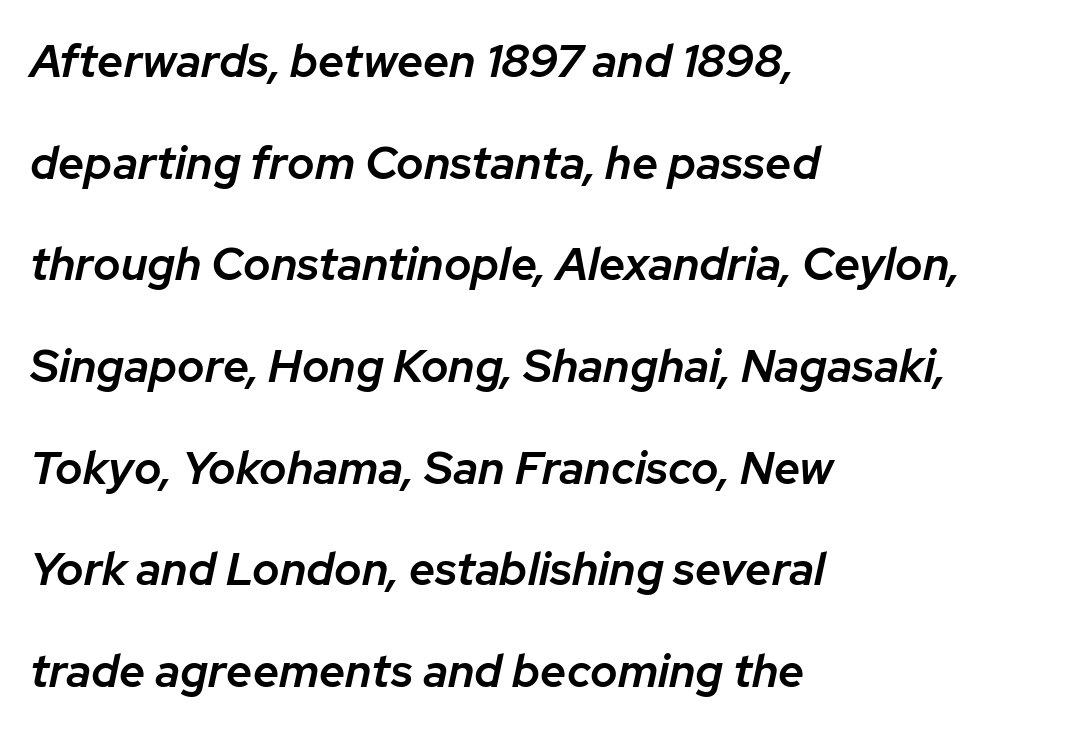
Caption: semibold face, moderately heavy strokes. The lines are spread far apart with generous leading. There is no visible air inserted between adjacent glyphs. Is the block centered? No — it sits flush against the left margin.
